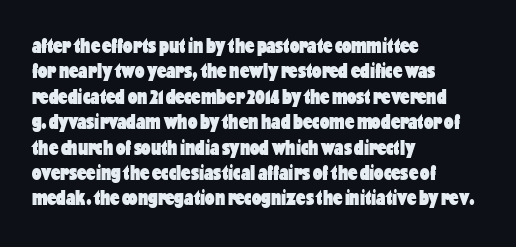
The image shows 21 px bold type, upright; set left-aligned, line spacing 1.21x, normal letter spacing, not underlined.
